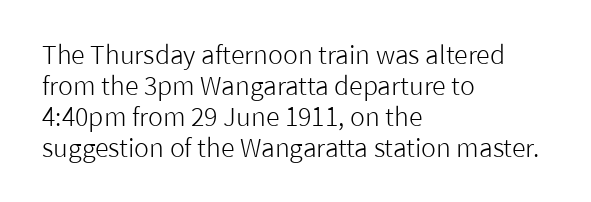
The image shows 25 px text type, upright; set left-aligned, line spacing 1.24x, normal letter spacing, not underlined.
